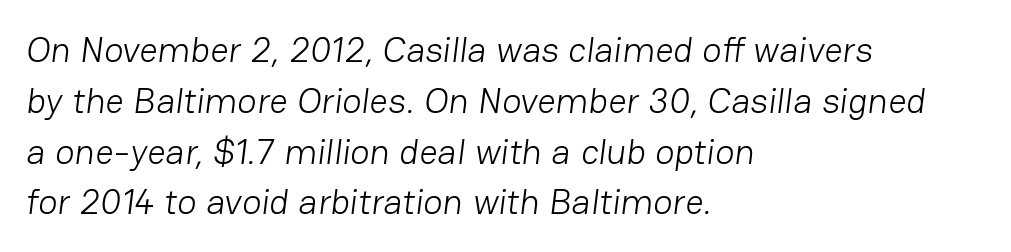
The image shows 36 px light sans-serif type; set left-aligned, normal line spacing (1.41x), normal letter spacing, not underlined; low stroke contrast and a medium x-height.
